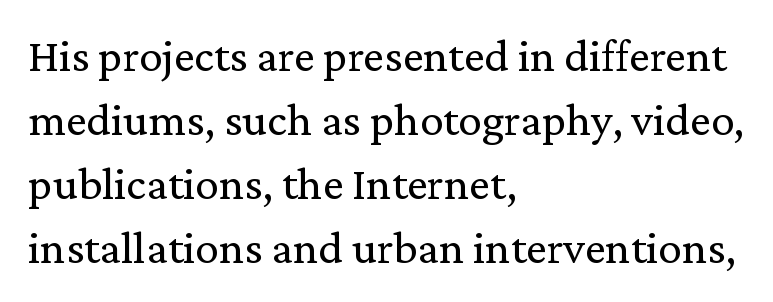
You could not count columns in this text — the font is proportionally spaced. The specimen reads as upright at a glance. Each new line begins a customary step beneath the previous one. The characters are drawn with everyday or finer stroke widths. To sum up the face: it has serifs.
